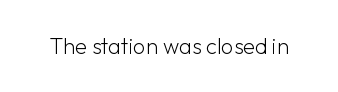
{"italic": "no", "bold": "no", "underline": "no", "letter_spacing": "normal", "letter_spacing_em": 0.0, "glyph_px": 22}
